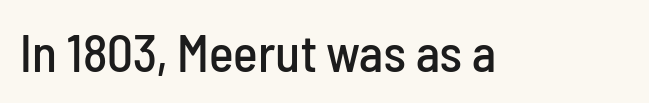
{"serif": "no", "italic": "no", "width": "condensed", "stroke_contrast": "low", "x_height": "medium", "monospaced": "no", "underline": "no", "letter_spacing": "normal", "letter_spacing_em": 0.0, "glyph_px": 52}
